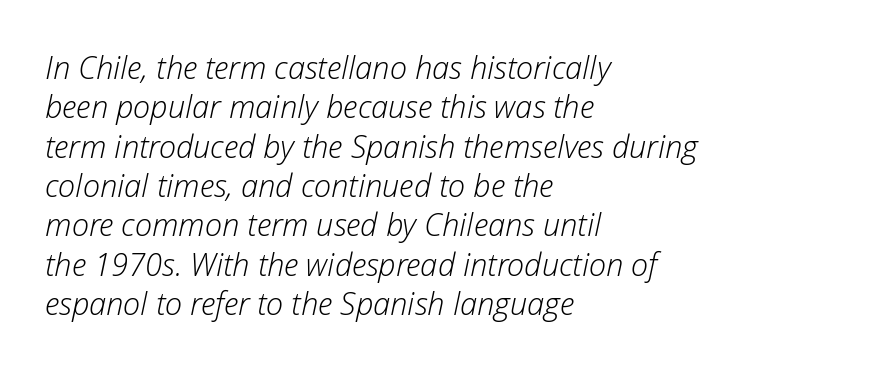
Q: Is the text bold? A: No.
Q: Is the text italic (slanted)? A: Yes, it leans right by about 12 degrees.
Q: Is the text underlined? A: No.
Q: How is the paragraph aligned? A: Left-aligned.
Q: Is the spacing between letters normal or unusually wide? A: Normal.
Q: Is the spacing between lines tight, normal or loose? A: Normal.
Q: Width (condensed, normal, or wide)? A: Normal.
Q: Stroke contrast? A: Low.
Q: x-height? A: Medium.
Q: Monospaced? A: No.
